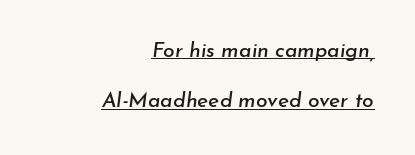
The image shows 21 px text type, italic (leaning right); set right-aligned, loose line spacing (2.39x), normal letter spacing, underlined.
